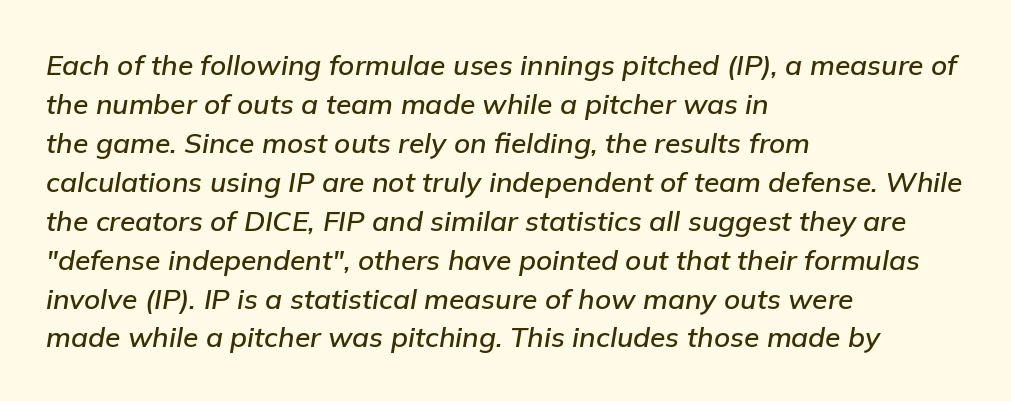
{"italic": "yes", "lean": "right", "slant_degrees": 9, "width": "normal", "stroke_contrast": "low", "x_height": "medium", "monospaced": "no", "underline": "no", "align": "left", "line_spacing": "normal", "line_spacing_ratio": 1.39, "letter_spacing": "normal", "letter_spacing_em": 0.0, "glyph_px": 28}
